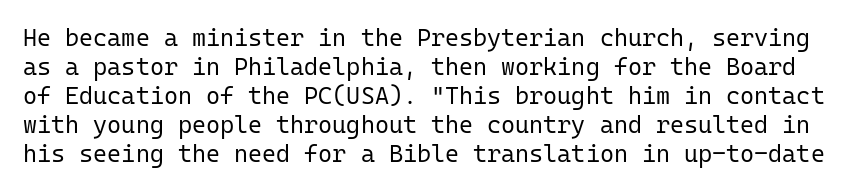
The image shows 24 px text type, upright; set line spacing 1.21x, normal letter spacing, not underlined.
